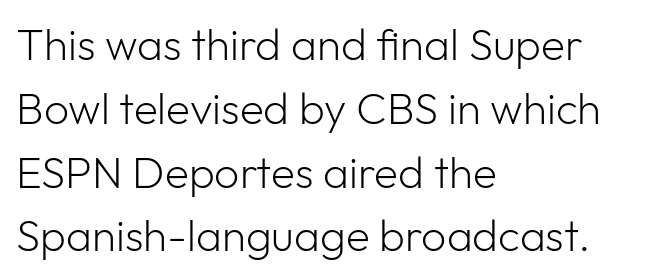
The image shows 44 px light sans-serif type, upright; set left-aligned, normal line spacing (1.45x), normal letter spacing, not underlined; low stroke contrast and a medium x-height.
